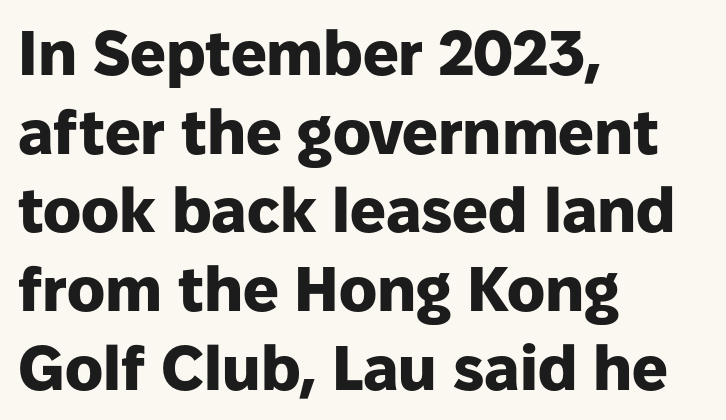
{"serif": "no", "italic": "no", "bold": "yes", "weight": "heavy", "width": "normal", "stroke_contrast": "low", "x_height": "medium", "monospaced": "no", "underline": "no", "align": "left", "line_spacing": "normal", "line_spacing_ratio": 1.25, "letter_spacing": "normal", "letter_spacing_em": 0.0, "glyph_px": 63}
